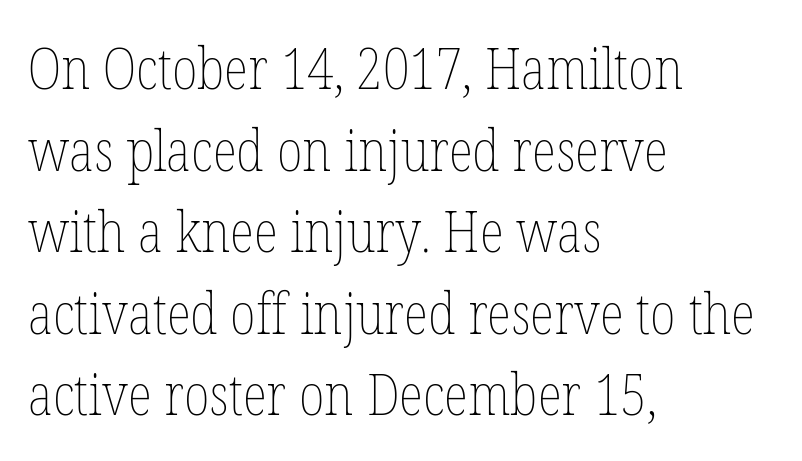
Q: Is the text bold? A: No.
Q: Is the text italic (slanted)? A: No, it is upright.
Q: Is the text underlined? A: No.
Q: How is the paragraph aligned? A: Left-aligned.
Q: Is the spacing between letters normal or unusually wide? A: Normal.
Q: Is the spacing between lines tight, normal or loose? A: Normal.
Q: Width (condensed, normal, or wide)? A: Condensed.
Q: Stroke contrast? A: Low.
Q: x-height? A: Medium.
Q: Monospaced? A: No.
